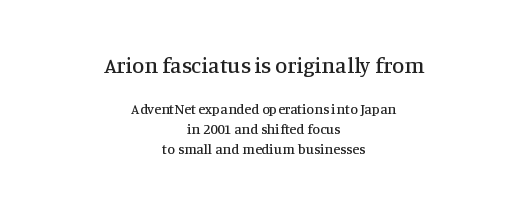
Q: Is the text italic (slanted)? A: No, it is upright.
Q: Is the text underlined? A: No.
Q: How is the paragraph aligned? A: Centered.
Q: Is the spacing between letters normal or unusually wide? A: Normal.
Q: Is the spacing between lines tight, normal or loose? A: Normal.
Q: Which block of text is set in a larger size, the first (top) or the second (bottom)? A: The first (top) one.
